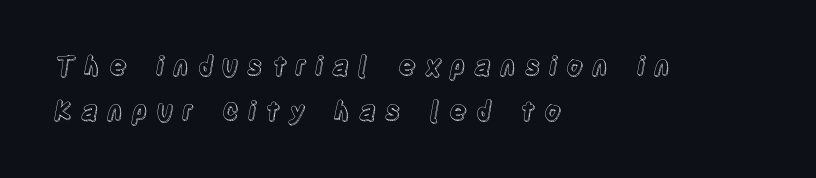
Alignment: flush left. The zone under the glyphs is completely vacant. Someone cranked the tracking dial way up on this one.
